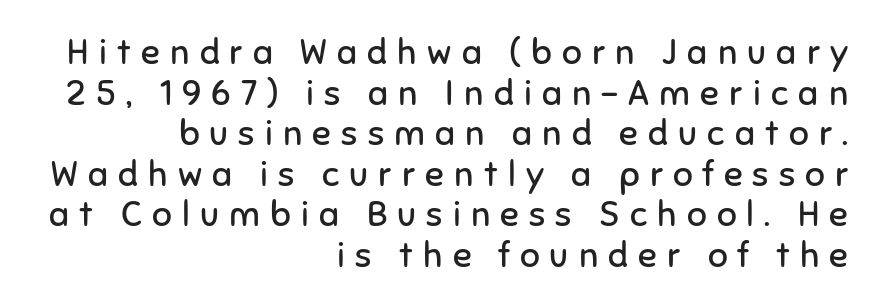
This rendering uses right alignment, leaving the left contour irregular. Type style note: lacks serifs. Proportional: the letters do not fall into vertical columns. Letters rest on an invisible, unmarked baseline. Ink coverage per letter is moderate at most. Upright lettering throughout.
